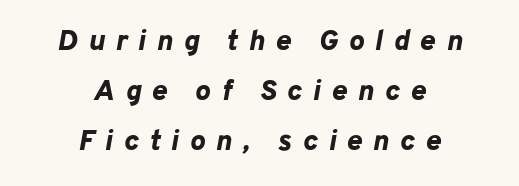
{"italic": "yes", "lean": "right", "slant_degrees": 10, "bold": "yes", "weight": "bold", "width": "normal", "stroke_contrast": "low", "x_height": "medium", "monospaced": "no", "underline": "no", "align": "center", "line_spacing_ratio": 1.72, "letter_spacing": "wide", "letter_spacing_em": 0.37, "glyph_px": 29}
